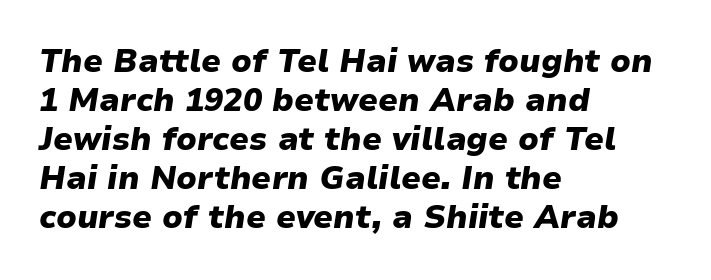
In terms of weight, the rendering is a true, heavy bold. The passage is arranged the way most books set body copy — flush left. Here the glyphs are tracked normally, forming tight word shapes. Do the characters align in a grid? No, the font is proportional. Style check: oblique. Glance below the letters and you will spot only blank space.
